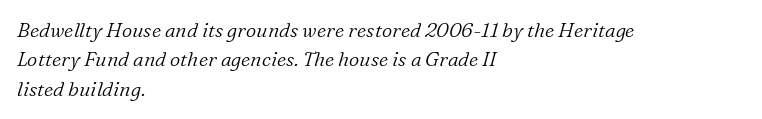
{"italic": "yes", "lean": "right", "slant_degrees": 16, "bold": "no", "underline": "no", "align": "left", "line_spacing": "normal", "line_spacing_ratio": 1.47, "letter_spacing": "normal", "letter_spacing_em": 0.0, "glyph_px": 20}
